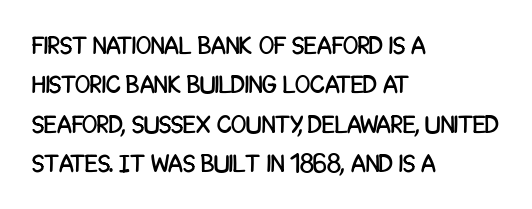
The image shows 25 px text type, upright; set left-aligned, normal line spacing (1.58x), normal letter spacing, not underlined.
